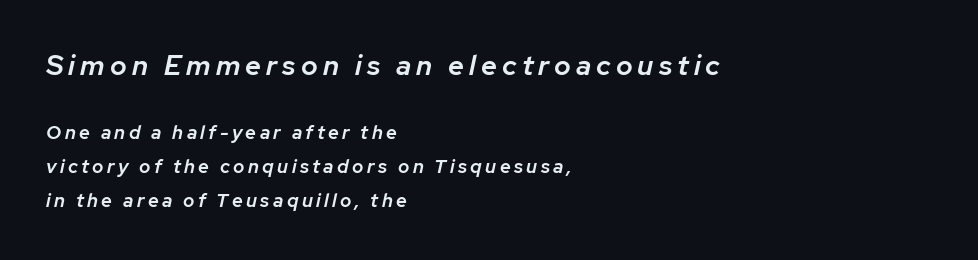
Q: Is the text bold? A: Semi-bold.
Q: Is the text italic (slanted)? A: Yes, it leans right by about 12 degrees.
Q: Is the text underlined? A: No.
Q: How is the paragraph aligned? A: Left-aligned.
Q: Which block of text is set in a larger size, the first (top) or the second (bottom)? A: The first (top) one.
Q: Width (condensed, normal, or wide)? A: Normal.
Q: Stroke contrast? A: Low.
Q: x-height? A: Medium.
Q: Monospaced? A: No.
